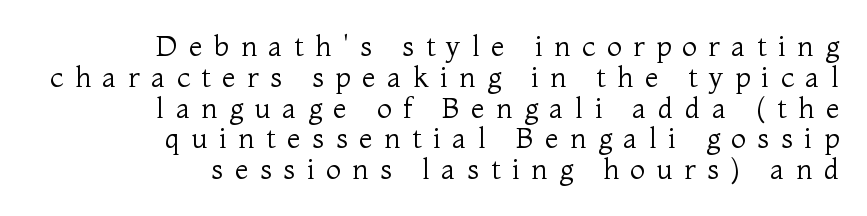
The letterforms stand isolated, each surrounded by extra space. Check under the words: just untouched page. The lettering stays uniformly vertical, giving the passage a roman look. This is not heavy type; no bold has been used. Vertically, the passage feels compressed, each row crowding the next. Does the copy run flush right? Yes — the right margin is perfectly even.
